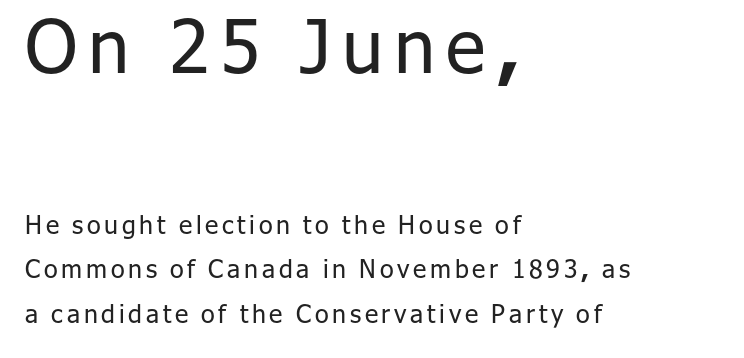
Q: Is the text bold? A: No.
Q: Is the text italic (slanted)? A: No, it is upright.
Q: Is the typeface a serif or a sans-serif typeface? A: Sans-serif.
Q: Is the text underlined? A: No.
Q: How is the paragraph aligned? A: Left-aligned.
Q: Which block of text is set in a larger size, the first (top) or the second (bottom)? A: The first (top) one.
Q: Width (condensed, normal, or wide)? A: Normal.
Q: Stroke contrast? A: Low.
Q: x-height? A: Medium.
Q: Monospaced? A: No.
